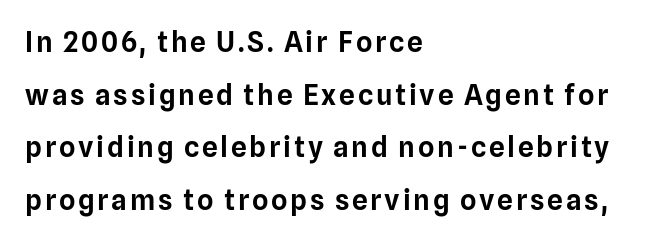
Q: Is the text italic (slanted)? A: No, it is upright.
Q: Is the typeface a serif or a sans-serif typeface? A: Sans-serif.
Q: Is the text underlined? A: No.
Q: How is the paragraph aligned? A: Left-aligned.
Q: Width (condensed, normal, or wide)? A: Normal.
Q: Stroke contrast? A: Low.
Q: x-height? A: Medium.
Q: Monospaced? A: No.
